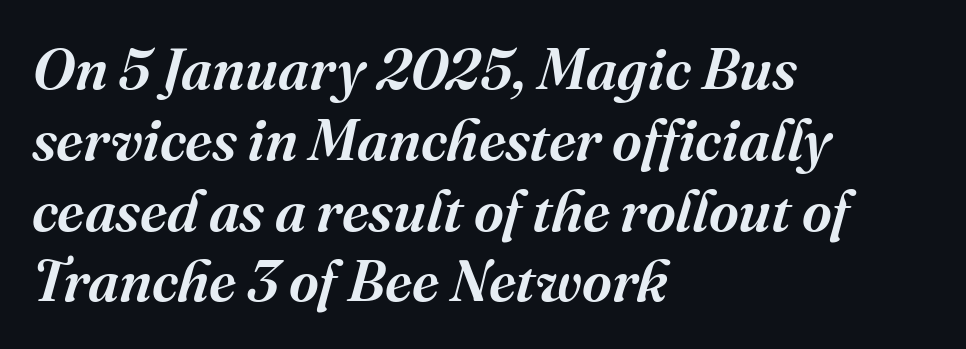
The glyphs in this specimen are seriffed. A typesetter would call this proportional, since set widths differ per character. The horizontal fit of the characters is conventional and even. Typeset ragged right — the left edge is the straight one. The whole block is typeset with a tilt. Check under the words: just untouched page.
